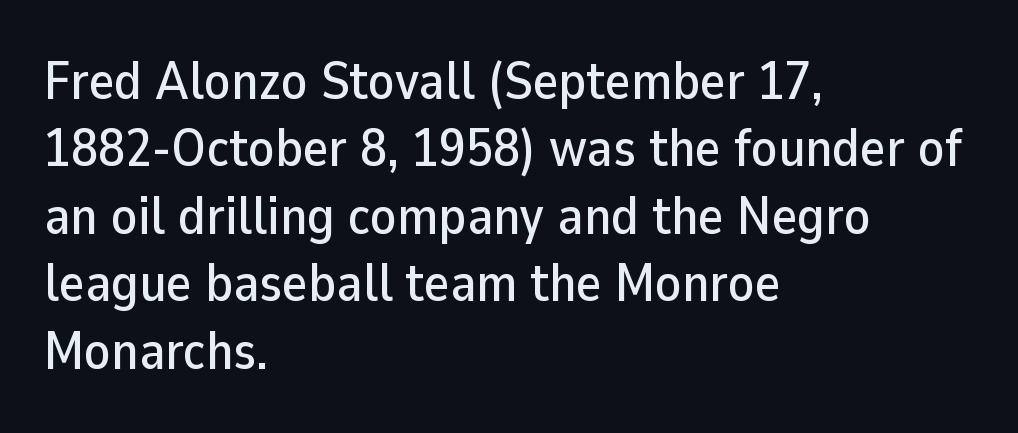
Q: Is the text italic (slanted)? A: No, it is upright.
Q: Is the typeface a serif or a sans-serif typeface? A: Sans-serif.
Q: Is the text underlined? A: No.
Q: How is the paragraph aligned? A: Left-aligned.
Q: Is the spacing between letters normal or unusually wide? A: Normal.
Q: Is the spacing between lines tight, normal or loose? A: Normal.
Q: Width (condensed, normal, or wide)? A: Normal.
Q: Stroke contrast? A: Low.
Q: x-height? A: Medium.
Q: Monospaced? A: No.
